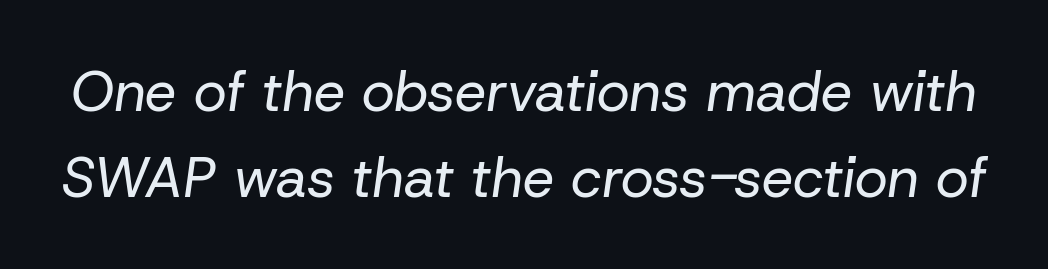
The rendering uses a moderate line-height, typical for paragraphs. The letterforms sit shoulder to shoulder at normal distance. Just letters on the line, the space beneath them empty. The whole block is typeset with a tilt. Each stroke keeps to a modest, everyday thickness or less. Do the characters align in a grid? No, the font is proportional.
